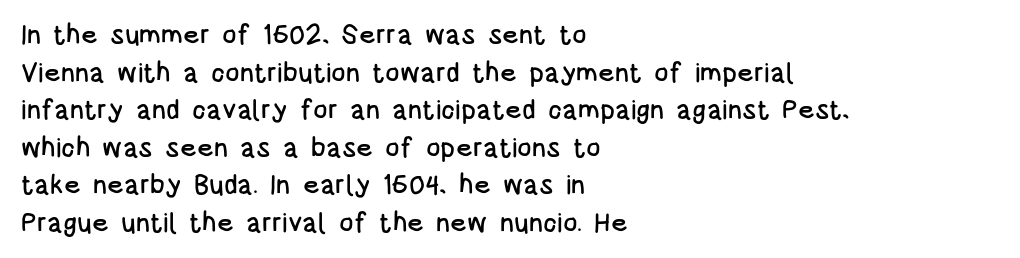
Plain, unruled lines of type. The lines in this sample share a left origin and differ only in where they stop. The specimen reads as upright at a glance. Letter spacing: default. If you measured baseline to baseline, you'd find a middling distance.
